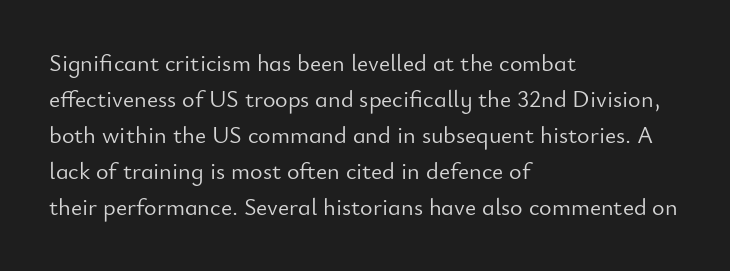
The image shows 24 px text type, upright; set left-aligned, normal line spacing (1.5x), normal letter spacing, not underlined.
